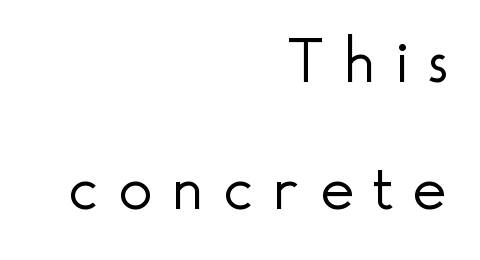
Q: Is the text bold? A: No.
Q: Is the text italic (slanted)? A: No, it is upright.
Q: Is the typeface a serif or a sans-serif typeface? A: Sans-serif.
Q: Is the text underlined? A: No.
Q: How is the paragraph aligned? A: Right-aligned.
Q: Is the spacing between letters normal or unusually wide? A: Unusually wide.
Q: Is the spacing between lines tight, normal or loose? A: Loose.
Q: Width (condensed, normal, or wide)? A: Normal.
Q: x-height? A: Small.
Q: Monospaced? A: No.
